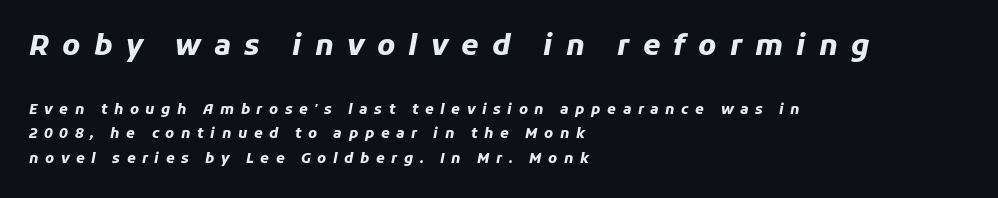
Q: Is the text bold? A: Yes.
Q: Is the text italic (slanted)? A: Yes, it leans right by about 11 degrees.
Q: Is the text underlined? A: No.
Q: How is the paragraph aligned? A: Left-aligned.
Q: Is the spacing between letters normal or unusually wide? A: Unusually wide.
Q: Which block of text is set in a larger size, the first (top) or the second (bottom)? A: The first (top) one.
Q: Width (condensed, normal, or wide)? A: Normal.
Q: Stroke contrast? A: Low.
Q: x-height? A: Medium.
Q: Monospaced? A: No.
